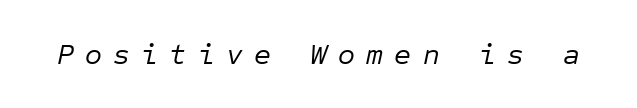
The image shows 29 px regular-weight type, italic (leaning right), monospaced; set unusually wide letter spacing (+0.39 em), not underlined; low stroke contrast and a medium x-height.
